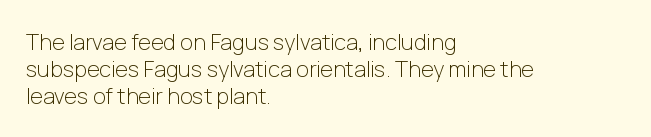
The image shows 22 px text type, upright; set left-aligned, line spacing 1.22x, normal letter spacing, not underlined.
